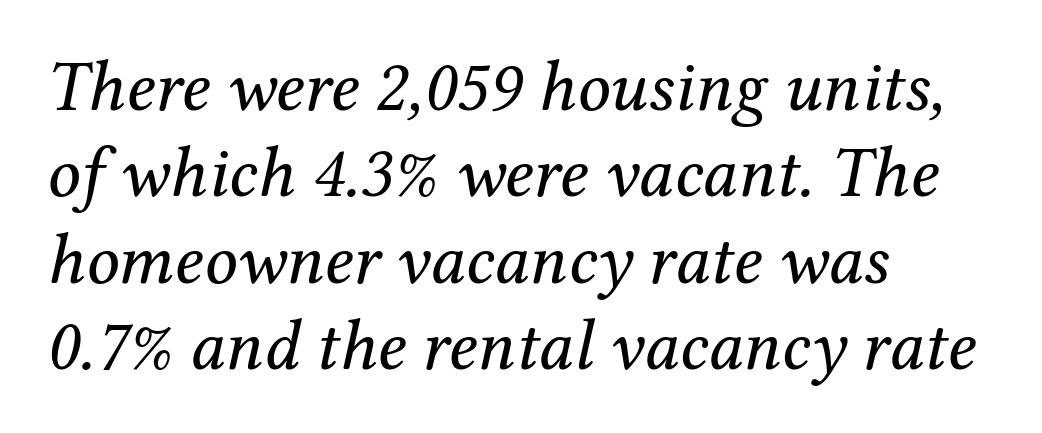
{"serif": "yes", "italic": "yes", "lean": "right", "slant_degrees": 12, "bold": "no", "weight": "regular", "width": "normal", "stroke_contrast": "medium", "x_height": "medium", "monospaced": "no", "underline": "no", "align": "left", "line_spacing_ratio": 1.2, "letter_spacing": "normal", "letter_spacing_em": 0.0, "glyph_px": 72}
